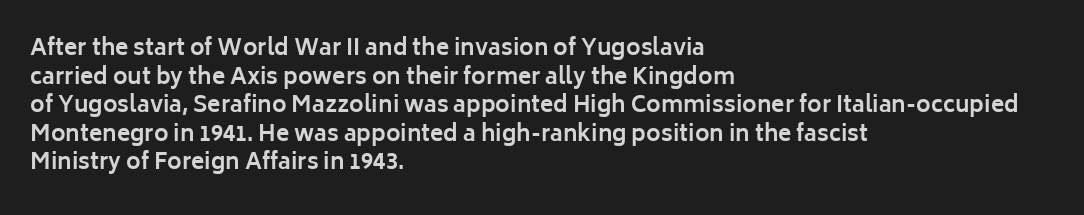
{"italic": "no", "bold": "yes", "underline": "no", "align": "left", "line_spacing": "normal", "line_spacing_ratio": 1.3, "letter_spacing": "normal", "letter_spacing_em": 0.0, "glyph_px": 22}
